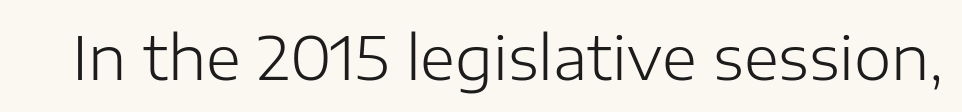
Q: Is the text bold? A: No.
Q: Is the text italic (slanted)? A: No, it is upright.
Q: Is the typeface a serif or a sans-serif typeface? A: Sans-serif.
Q: Is the text underlined? A: No.
Q: Is the spacing between letters normal or unusually wide? A: Normal.
Q: Width (condensed, normal, or wide)? A: Normal.
Q: Stroke contrast? A: Low.
Q: x-height? A: Medium.
Q: Monospaced? A: No.
